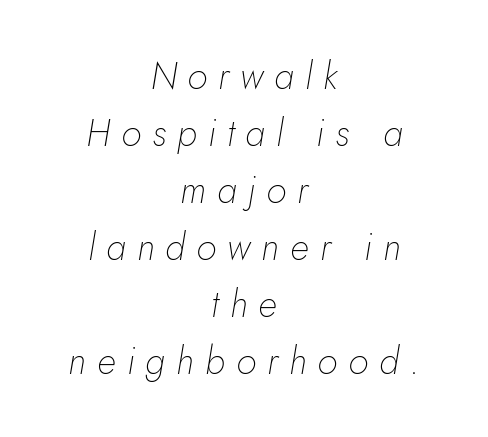
{"italic": "yes", "lean": "right", "slant_degrees": 5, "bold": "no", "weight": "thin", "width": "normal", "stroke_contrast": "low", "x_height": "small", "monospaced": "no", "underline": "no", "align": "center", "line_spacing": "normal", "line_spacing_ratio": 1.54, "letter_spacing": "wide", "letter_spacing_em": 0.3, "glyph_px": 37}
